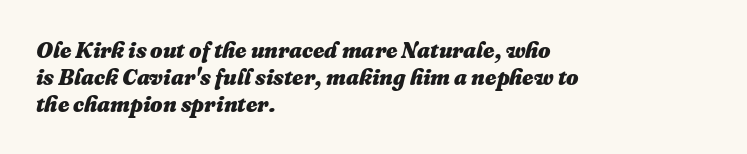
The image shows 22 px bold type, italic (leaning right); set left-aligned, line spacing 1.22x, normal letter spacing, not underlined.
